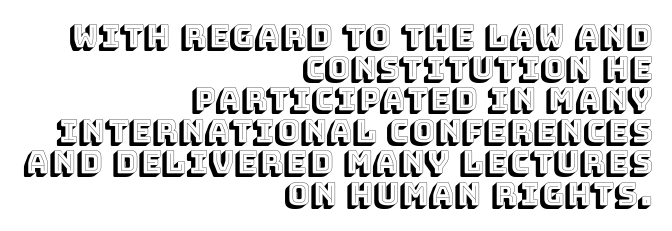
Has an underline been added? It has not. Think of a printed novel: that variable character pitch is what you see here. The type is set solid horizontally, with unmodified tracking. Students, observe: this is what under-led, compact text looks like. This sample uses an upright cut, with every glyph sitting square on the baseline. One-word summary of the alignment: right.
